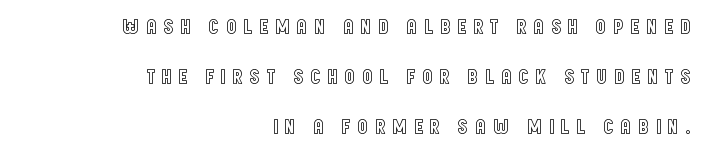
Leading: increased. The passage shown has open, widely tracked lettering throughout. The baseline area is clear. The setting favours the right margin, as signatures and pull-quotes sometimes do.
